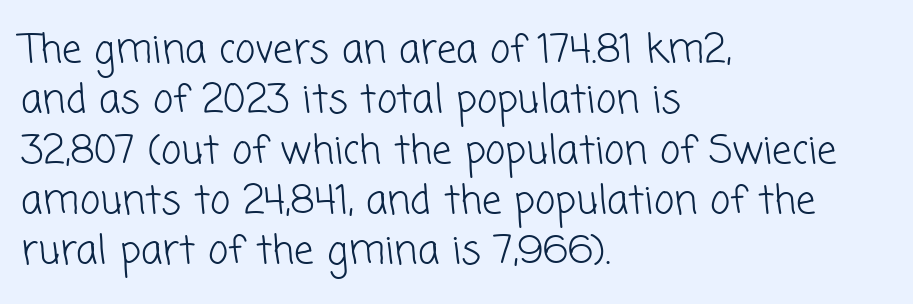
{"serif": "no", "bold": "no", "weight": "light", "width": "normal", "stroke_contrast": "low", "x_height": "medium", "monospaced": "no", "underline": "no", "align": "left", "line_spacing": "normal", "line_spacing_ratio": 1.29, "letter_spacing": "normal", "letter_spacing_em": 0.0, "glyph_px": 39}
